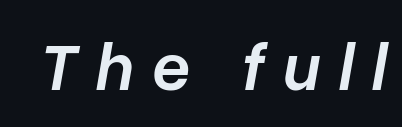
The image shows 68 px semibold type, italic (leaning right); set unusually wide letter spacing (+0.27 em), not underlined; low stroke contrast and a medium x-height.
